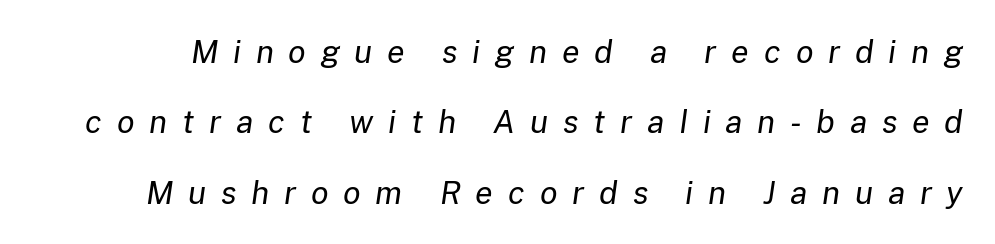
The image shows 32 px regular-weight type, italic (leaning right); set loose line spacing (2.2x), unusually wide letter spacing (+0.46 em), not underlined; low stroke contrast and a medium x-height.
